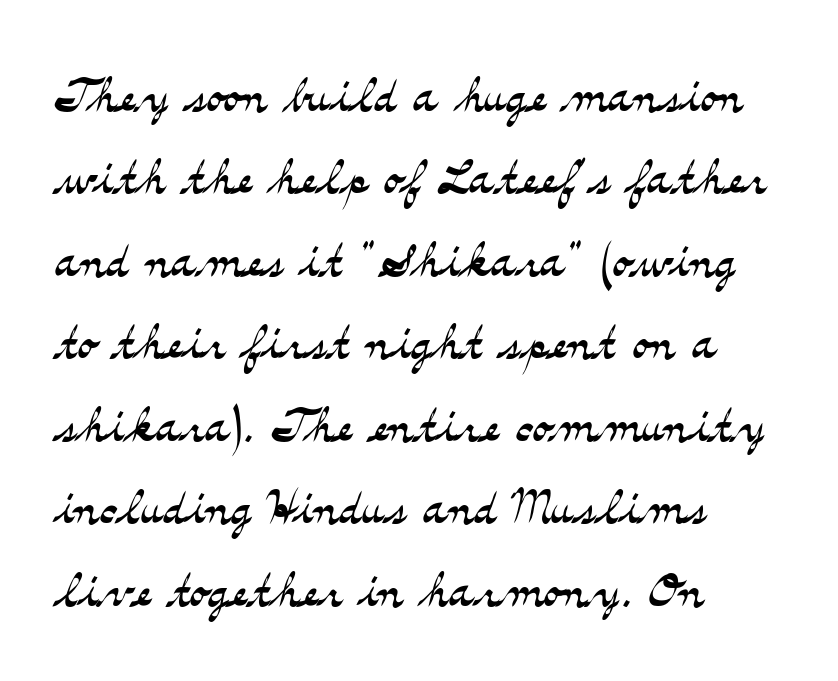
{"serif": "yes", "bold": "no", "weight": "light", "width": "wide", "stroke_contrast": "medium", "x_height": "small", "monospaced": "no", "underline": "no", "align": "left", "line_spacing": "normal", "line_spacing_ratio": 1.25, "letter_spacing": "normal", "letter_spacing_em": 0.0, "glyph_px": 66}
